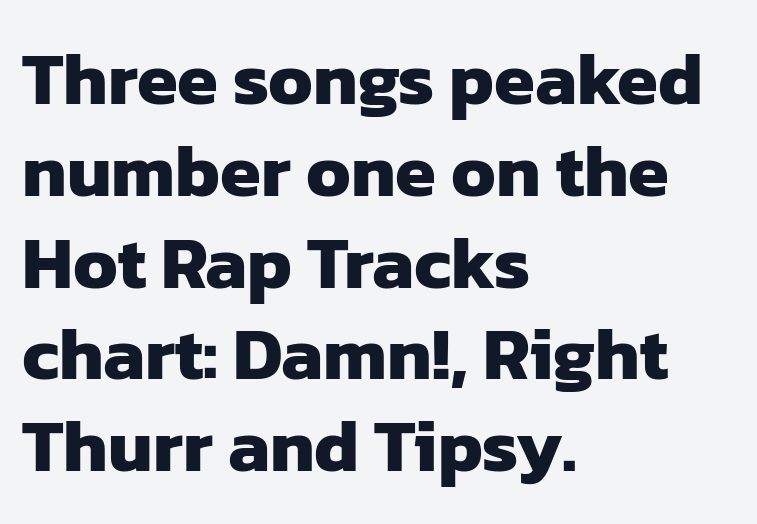
Q: Is the text bold? A: Yes.
Q: Is the typeface a serif or a sans-serif typeface? A: Sans-serif.
Q: Is the text underlined? A: No.
Q: How is the paragraph aligned? A: Left-aligned.
Q: Is the spacing between letters normal or unusually wide? A: Normal.
Q: Width (condensed, normal, or wide)? A: Normal.
Q: Stroke contrast? A: Low.
Q: x-height? A: Medium.
Q: Monospaced? A: No.
